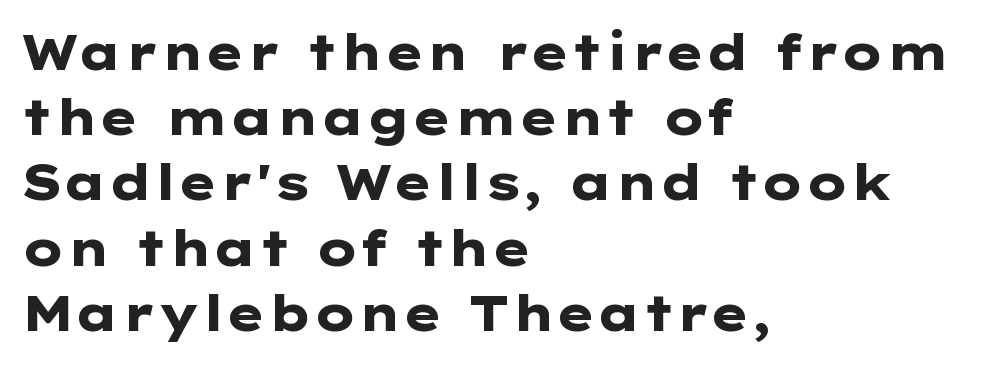
Q: Is the text bold? A: Yes.
Q: Is the text italic (slanted)? A: No, it is upright.
Q: Is the typeface a serif or a sans-serif typeface? A: Sans-serif.
Q: Is the text underlined? A: No.
Q: How is the paragraph aligned? A: Left-aligned.
Q: Is the spacing between letters normal or unusually wide? A: Normal.
Q: Is the spacing between lines tight, normal or loose? A: Normal.
Q: Width (condensed, normal, or wide)? A: Wide.
Q: Stroke contrast? A: Low.
Q: x-height? A: Medium.
